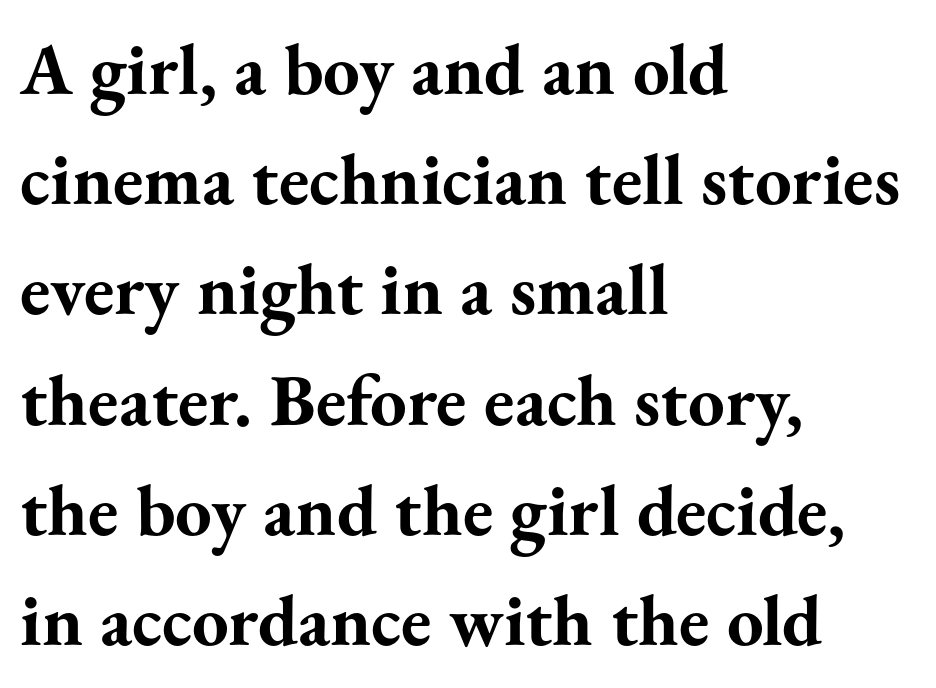
The font family rendered here belongs to the serif group. Every row of glyphs begins at an identical x-position on the left. Interline gaps are of average width in this sample. No italicization has been applied; the sample stays upright. The space directly below the letters is spotless. Default kerning and tracking; the words read as compact shapes.
